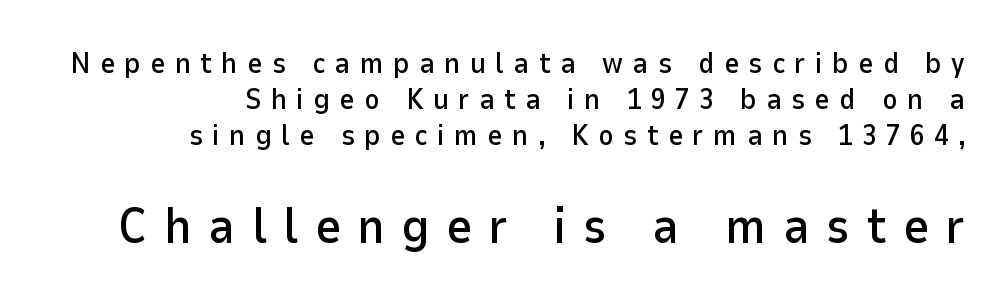
{"serif": "no", "italic": "no", "width": "normal", "stroke_contrast": "low", "x_height": "medium", "monospaced": "no", "underline": "no", "align": "right", "line_spacing": "normal", "line_spacing_ratio": 1.25, "letter_spacing": "wide", "letter_spacing_em": 0.33, "larger_block": "second", "size_ratio": 1.72, "glyph_px": 50}
